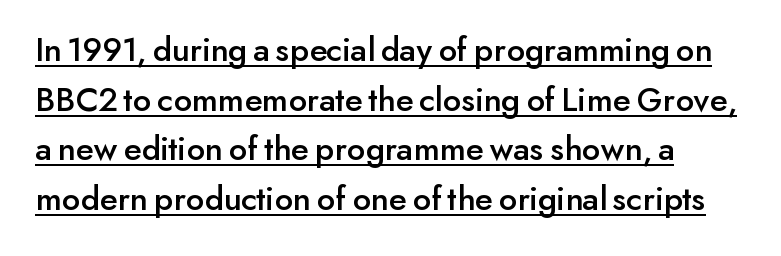
Q: Is the text italic (slanted)? A: No, it is upright.
Q: Is the typeface a serif or a sans-serif typeface? A: Sans-serif.
Q: Is the text underlined? A: Yes.
Q: How is the paragraph aligned? A: Left-aligned.
Q: Is the spacing between letters normal or unusually wide? A: Normal.
Q: Is the spacing between lines tight, normal or loose? A: Normal.
Q: Width (condensed, normal, or wide)? A: Normal.
Q: Stroke contrast? A: Low.
Q: x-height? A: Small.
Q: Monospaced? A: No.
